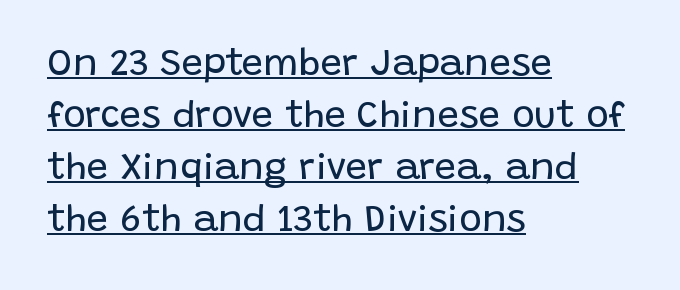
These characters rest on top of a visible drawn line. What kind of face is this? One without serifs — a sans. Posture: upright roman. Does the copy run flush right? No — it runs flush left. This block has exactly the height ordinary leading produces. The passage shown is typed in a proportional face where columns would drift.
